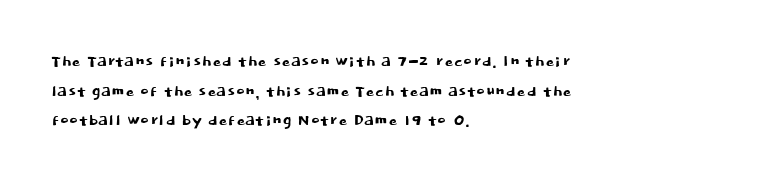
{"italic": "no", "underline": "no", "align": "left", "line_spacing": "normal", "line_spacing_ratio": 1.41, "letter_spacing": "normal", "letter_spacing_em": 0.0, "glyph_px": 21}
